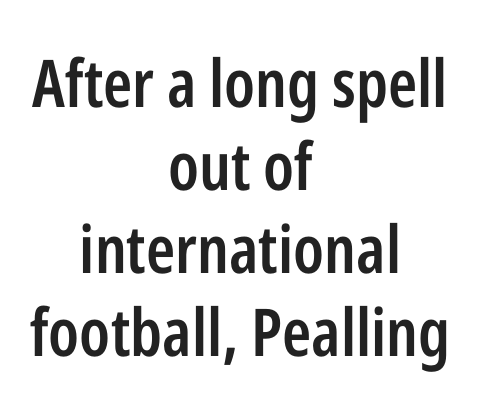
Posture: vertical. The tracking reads as untouched default to a designer's eye. Semibold letterforms, between regular and bold. Horizontal alignment here is central, giving a formal, balanced look. The face used here is a sans, in the tradition of grotesques and geometrics. A normal amount of white space separates one row of letters from the next.
